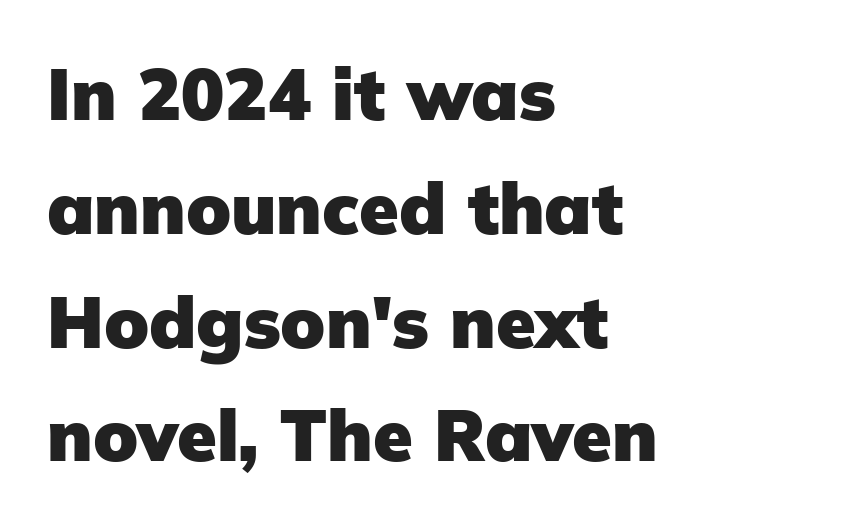
The image shows 72 px heavy sans-serif type, upright; set left-aligned, normal line spacing (1.58x), normal letter spacing, not underlined; low stroke contrast and a medium x-height.
